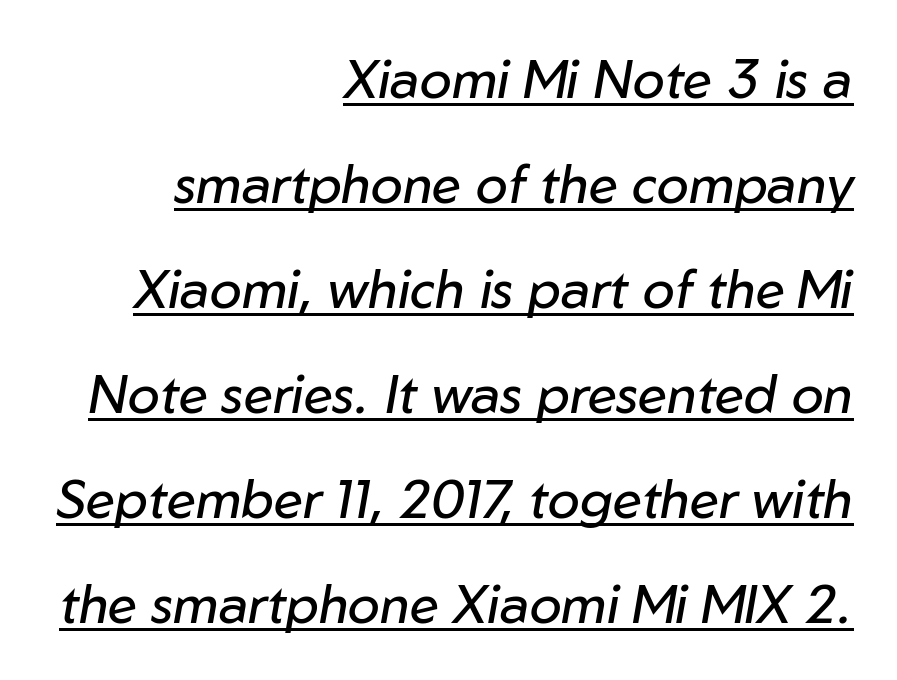
{"italic": "yes", "lean": "right", "slant_degrees": 10, "bold": "no", "weight": "regular", "width": "normal", "stroke_contrast": "low", "x_height": "medium", "monospaced": "no", "underline": "yes", "align": "right", "line_spacing": "loose", "line_spacing_ratio": 1.98, "letter_spacing": "normal", "letter_spacing_em": 0.0, "glyph_px": 53}
